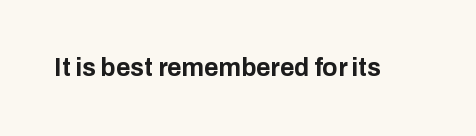
Q: Is the text bold? A: Yes.
Q: Is the text italic (slanted)? A: No, it is upright.
Q: Is the text underlined? A: No.
Q: Is the spacing between letters normal or unusually wide? A: Normal.
